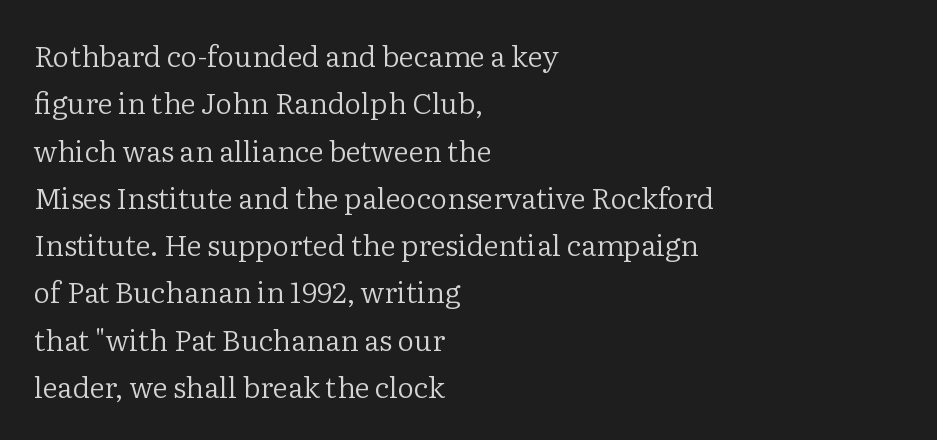
This is roman type, the default non-slanted kind. These lines are set flush left with a ragged right edge. Look at the bottom of the vertical strokes: they flare into serifs here. How are the letters spaced? Ordinarily, with no added tracking.
